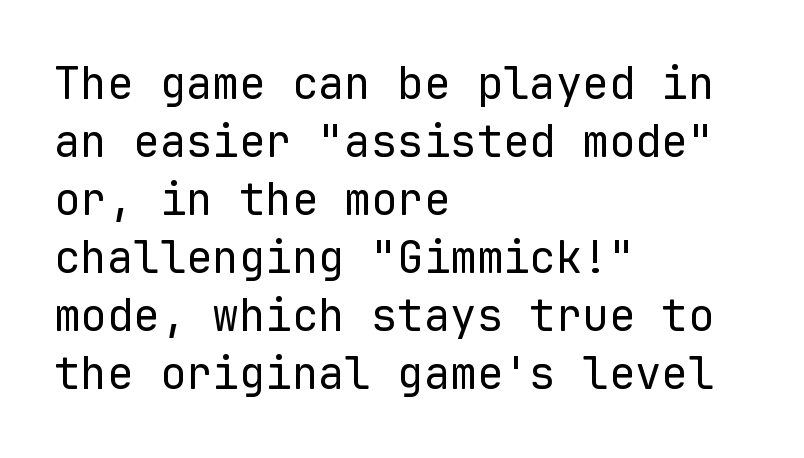
Rule under the text: the space is simply empty. The axis of the letterforms is exactly vertical. Line starts are locked; line ends wander. Students, note that the glyphs here touch the page at normal intervals. No letter is thick-stroked: the sample isn't bold. The face used here is monospaced, like something from a code editor.
